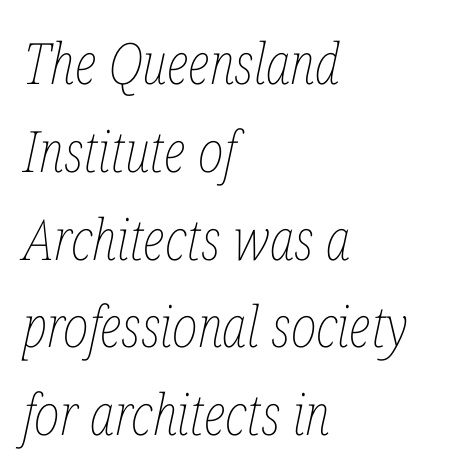
Q: Is the text bold? A: No.
Q: Is the text italic (slanted)? A: Yes, it leans right by about 12 degrees.
Q: Is the text underlined? A: No.
Q: How is the paragraph aligned? A: Left-aligned.
Q: Is the spacing between letters normal or unusually wide? A: Normal.
Q: Is the spacing between lines tight, normal or loose? A: Normal.
Q: Width (condensed, normal, or wide)? A: Condensed.
Q: Stroke contrast? A: Low.
Q: x-height? A: Medium.
Q: Monospaced? A: No.
